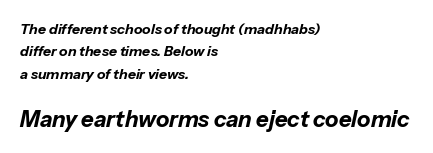
The image shows 22 px bold type, italic (leaning right); set left-aligned, normal line spacing (1.6x), normal letter spacing, not underlined; the second (bottom) block is 1.57x larger.
